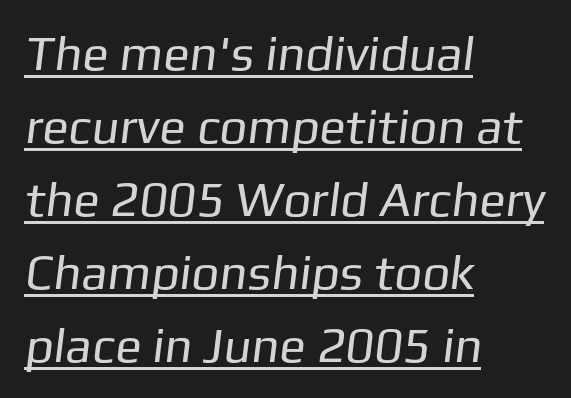
Are there feet on the stems? There aren't — it's a sans. Stems here are at most as thick as an everyday book face. Does a line run under the words? Yes, clearly. The rendering anchors every line to the left-hand side.
